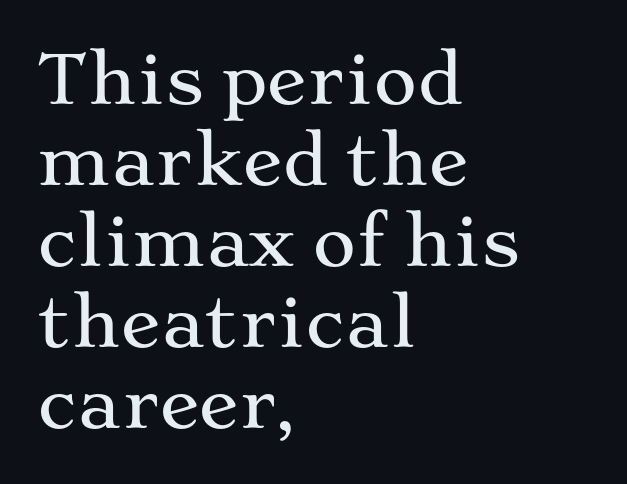
In CSS terms this would be text-align: left. Here the glyphs are tracked normally, forming tight word shapes. Every stem runs plumb, perpendicular to the baseline. Type style note: has serifs. Beneath every word, the page is bare. Here the designer chose a conventional face with non-uniform glyph widths.
